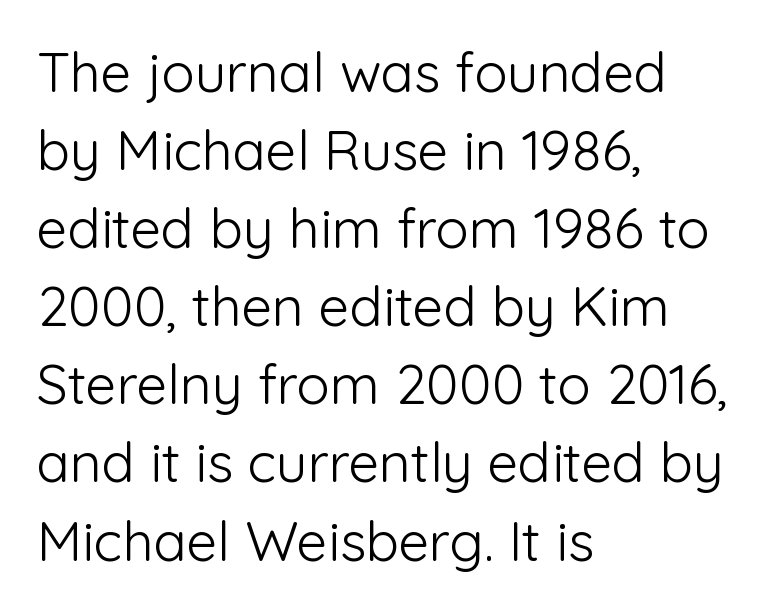
{"serif": "no", "italic": "no", "bold": "no", "weight": "light", "width": "normal", "stroke_contrast": "low", "x_height": "medium", "monospaced": "no", "underline": "no", "align": "left", "line_spacing": "normal", "line_spacing_ratio": 1.42, "letter_spacing": "normal", "letter_spacing_em": 0.0, "glyph_px": 55}
